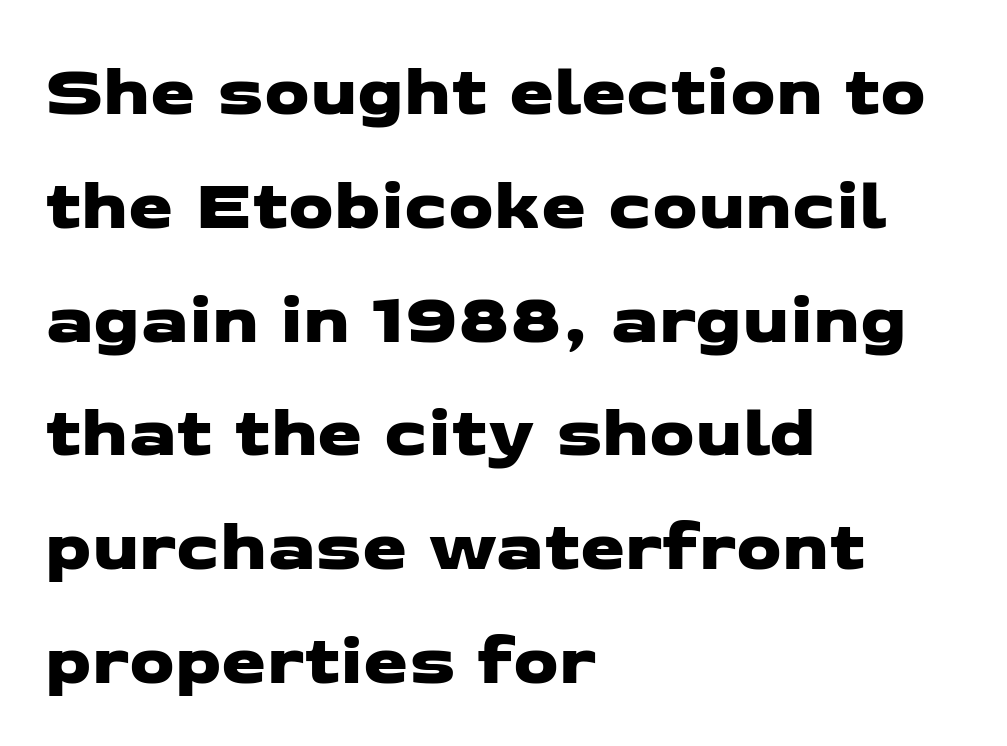
The image shows 72 px wide sans-serif type; set left-aligned, normal line spacing (1.58x), normal letter spacing, not underlined; low stroke contrast and a medium x-height.
